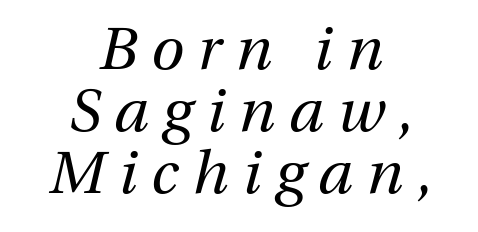
Q: Is the text bold? A: No.
Q: Is the text italic (slanted)? A: Yes, it leans right by about 13 degrees.
Q: Is the text underlined? A: No.
Q: How is the paragraph aligned? A: Centered.
Q: Is the spacing between letters normal or unusually wide? A: Unusually wide.
Q: Is the spacing between lines tight, normal or loose? A: Tight.
Q: Width (condensed, normal, or wide)? A: Normal.
Q: Stroke contrast? A: Medium.
Q: x-height? A: Medium.
Q: Monospaced? A: No.
